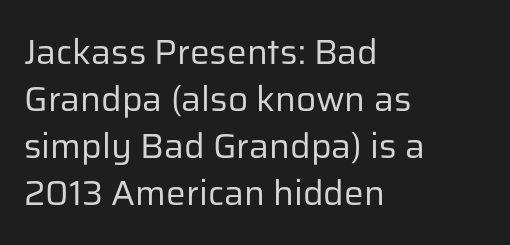
A roman cut, with each character standing at attention. Honestly, the row spacing looks completely unremarkable. Check the space under the baseline: it is left empty. Characters follow at the spacing the type designer built in.
